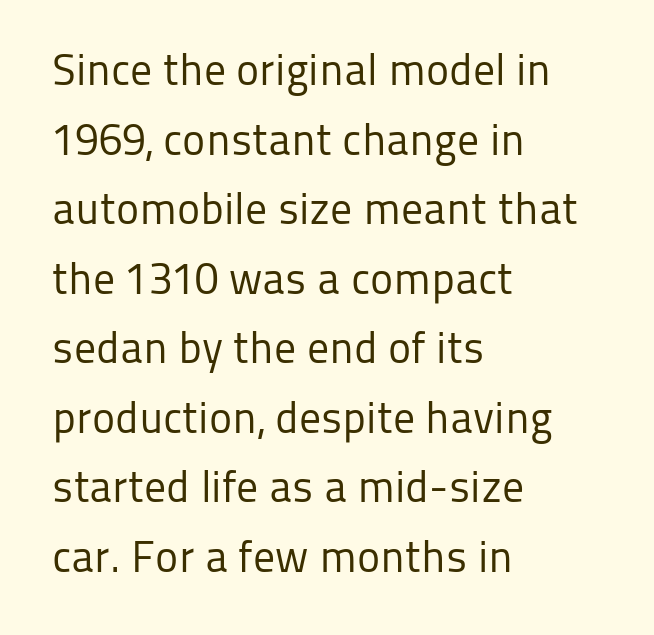
Q: Is the text bold? A: No.
Q: Is the text italic (slanted)? A: No, it is upright.
Q: Is the typeface a serif or a sans-serif typeface? A: Sans-serif.
Q: Is the text underlined? A: No.
Q: How is the paragraph aligned? A: Left-aligned.
Q: Is the spacing between letters normal or unusually wide? A: Normal.
Q: Is the spacing between lines tight, normal or loose? A: Normal.
Q: Width (condensed, normal, or wide)? A: Normal.
Q: Stroke contrast? A: Low.
Q: x-height? A: Medium.
Q: Monospaced? A: No.
